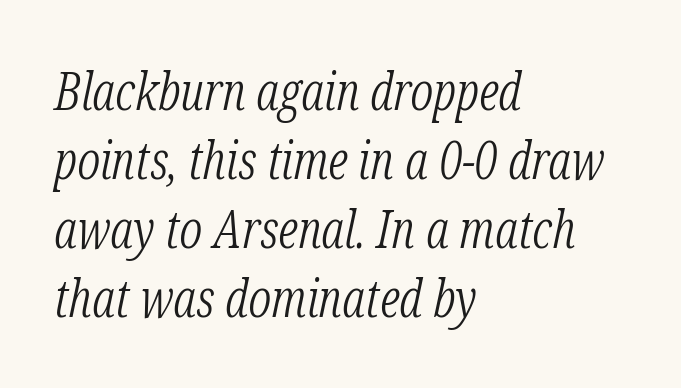
{"serif": "yes", "italic": "yes", "lean": "right", "slant_degrees": 12, "bold": "no", "weight": "light", "width": "condensed", "stroke_contrast": "low", "x_height": "medium", "monospaced": "no", "underline": "no", "align": "left", "line_spacing": "normal", "line_spacing_ratio": 1.33, "letter_spacing": "normal", "letter_spacing_em": 0.0, "glyph_px": 52}
